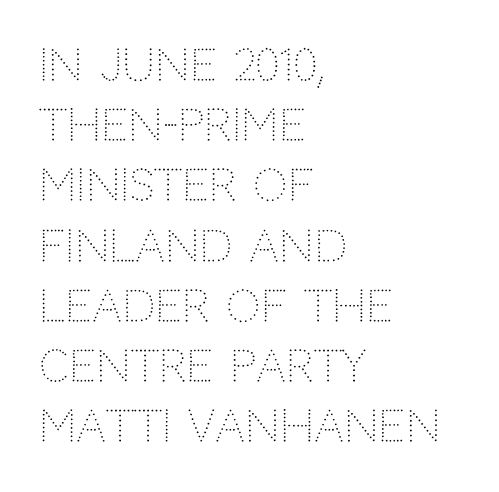
The image shows 43 px light sans-serif type, upright; set left-aligned, normal line spacing (1.4x), normal letter spacing, not underlined; low stroke contrast and a large x-height.
